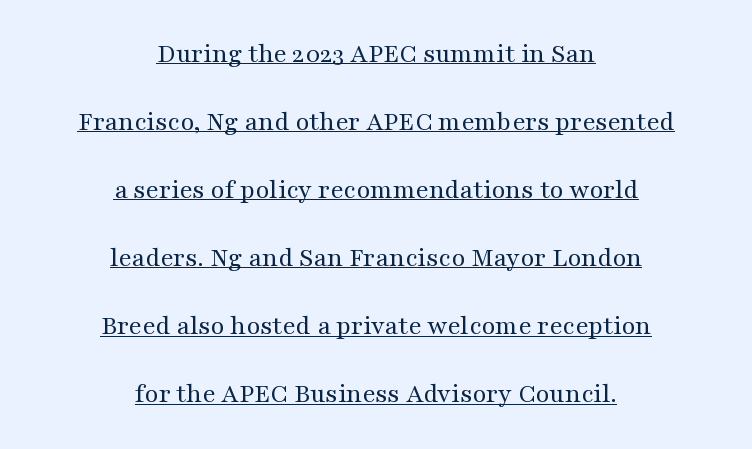
Underlining? Definitely there. Letter spacing: default. A typesetter would call this proportional, since set widths differ per character. The letterforms sit at book weight or below. Honestly, the rows look like they've been pulled way apart.
